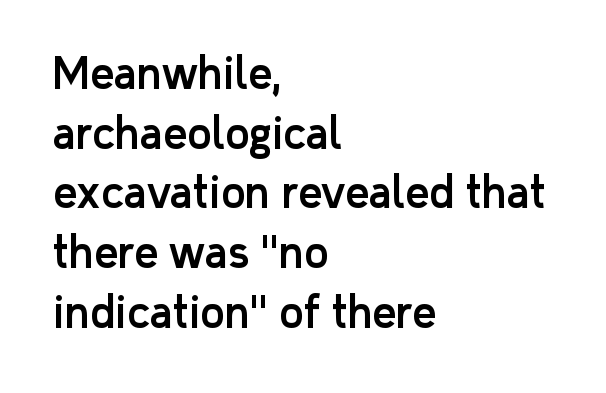
Q: Is the text italic (slanted)? A: No, it is upright.
Q: Is the typeface a serif or a sans-serif typeface? A: Sans-serif.
Q: Is the text underlined? A: No.
Q: How is the paragraph aligned? A: Left-aligned.
Q: Is the spacing between letters normal or unusually wide? A: Normal.
Q: Is the spacing between lines tight, normal or loose? A: Normal.
Q: Width (condensed, normal, or wide)? A: Normal.
Q: Stroke contrast? A: Low.
Q: x-height? A: Medium.
Q: Monospaced? A: No.
